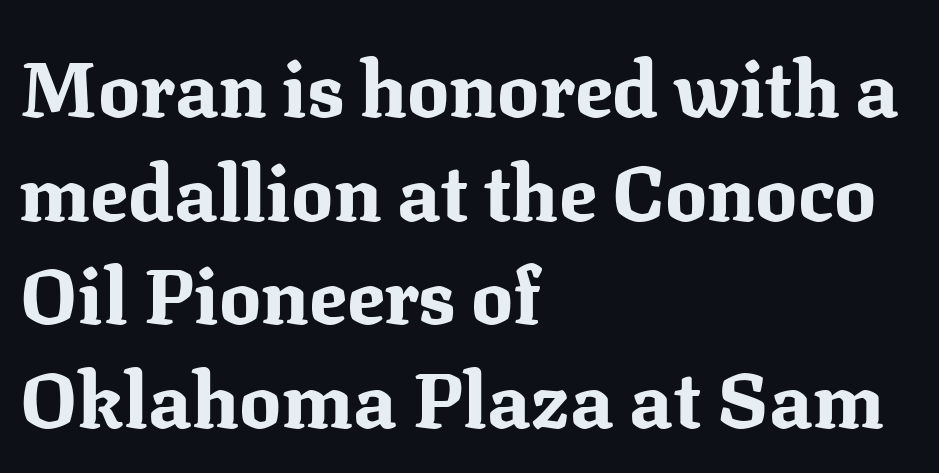
The image shows 78 px bold serif type, upright; set left-aligned, normal line spacing (1.33x), normal letter spacing, not underlined; medium stroke contrast and a medium x-height.
